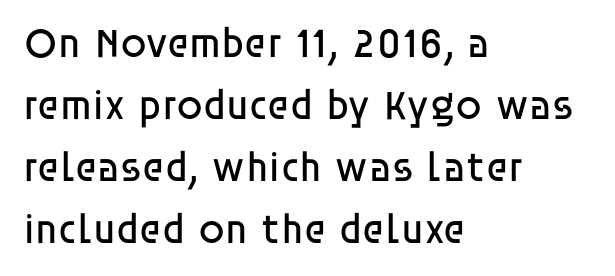
{"serif": "no", "italic": "no", "bold": "no", "weight": "regular", "width": "normal", "stroke_contrast": "low", "x_height": "large", "monospaced": "no", "underline": "no", "align": "left", "line_spacing": "normal", "line_spacing_ratio": 1.48, "letter_spacing": "normal", "letter_spacing_em": 0.0, "glyph_px": 42}
